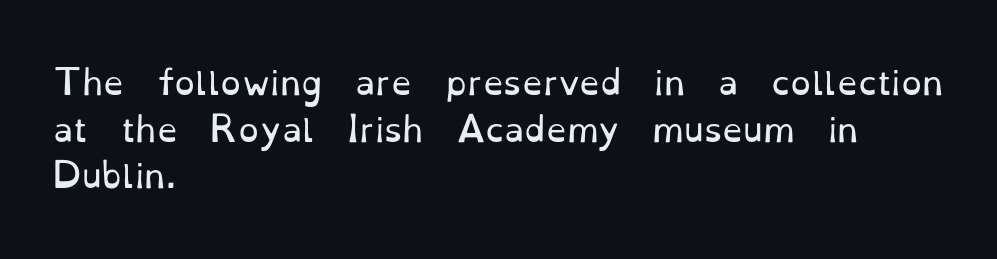
The image shows 33 px regular-weight type, upright; set left-aligned, normal line spacing (1.41x), normal letter spacing, not underlined; low stroke contrast and a small x-height.
